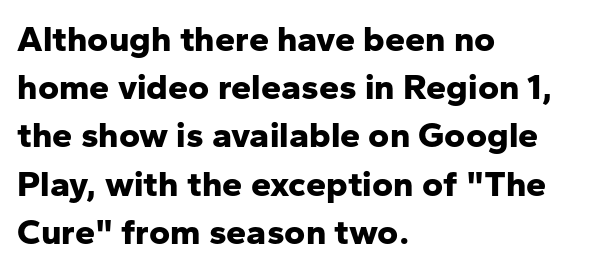
Q: Is the text bold? A: Yes.
Q: Is the text italic (slanted)? A: No, it is upright.
Q: Is the typeface a serif or a sans-serif typeface? A: Sans-serif.
Q: Is the text underlined? A: No.
Q: How is the paragraph aligned? A: Left-aligned.
Q: Is the spacing between letters normal or unusually wide? A: Normal.
Q: Is the spacing between lines tight, normal or loose? A: Normal.
Q: Width (condensed, normal, or wide)? A: Normal.
Q: Stroke contrast? A: Low.
Q: x-height? A: Medium.
Q: Monospaced? A: No.
